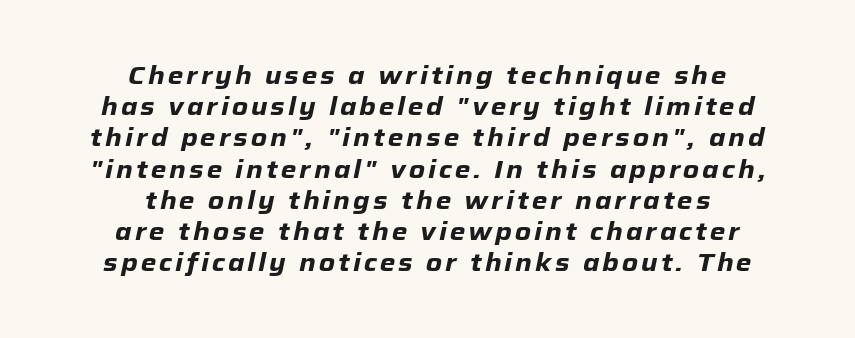
Q: Is the text bold? A: Yes.
Q: Is the text italic (slanted)? A: Yes, it leans right by about 12 degrees.
Q: Is the text underlined? A: No.
Q: How is the paragraph aligned? A: Centered.
Q: Is the spacing between lines tight, normal or loose? A: Normal.
